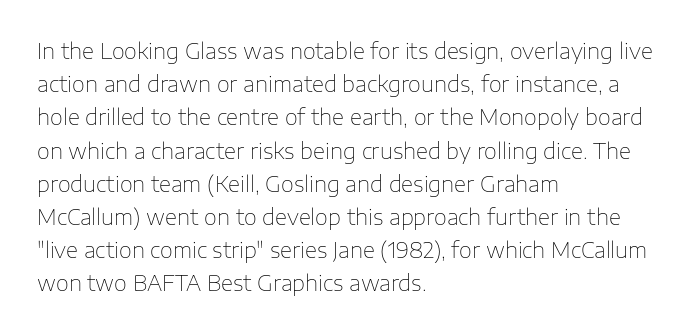
The image shows 21 px text type, upright; set left-aligned, normal line spacing (1.58x), normal letter spacing, not underlined.
